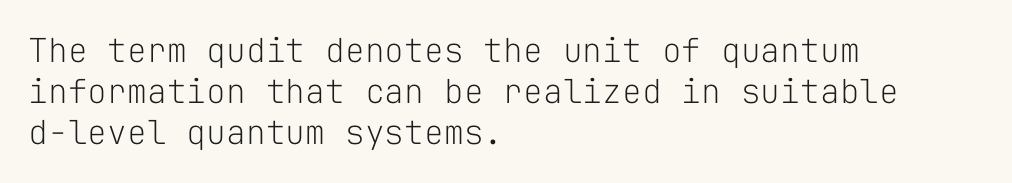
{"serif": "no", "italic": "no", "bold": "no", "weight": "light", "width": "normal", "stroke_contrast": "low", "x_height": "medium", "monospaced": "yes", "underline": "no", "align": "left", "line_spacing": "normal", "line_spacing_ratio": 1.25, "letter_spacing": "normal", "letter_spacing_em": 0.0, "glyph_px": 33}
